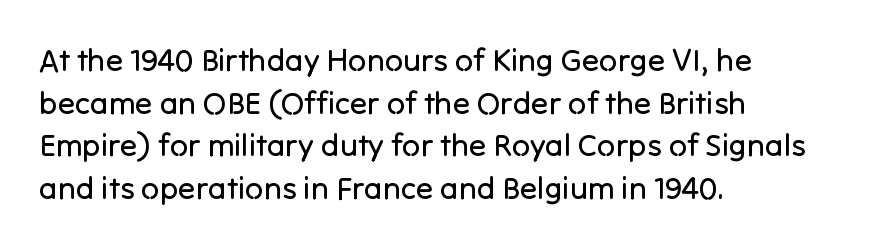
{"serif": "no", "italic": "no", "bold": "no", "weight": "regular", "width": "normal", "stroke_contrast": "low", "x_height": "medium", "monospaced": "no", "underline": "no", "align": "left", "line_spacing": "normal", "line_spacing_ratio": 1.33, "letter_spacing": "normal", "letter_spacing_em": 0.0, "glyph_px": 32}
